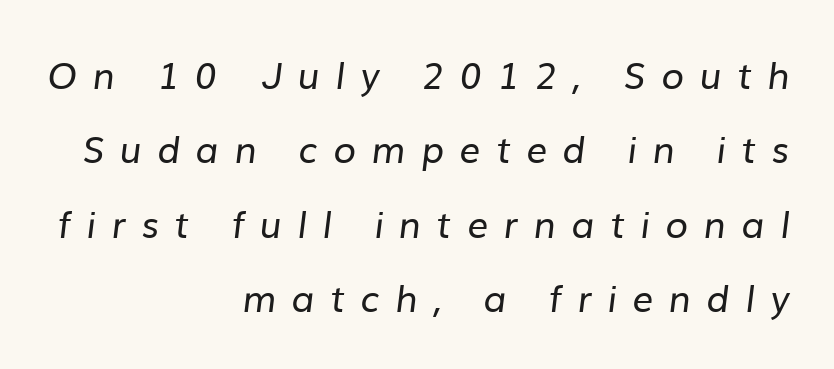
The image shows 37 px regular-weight sans-serif type; set right-aligned, loose line spacing (2.01x), unusually wide letter spacing (+0.42 em), not underlined; low stroke contrast and a medium x-height.
